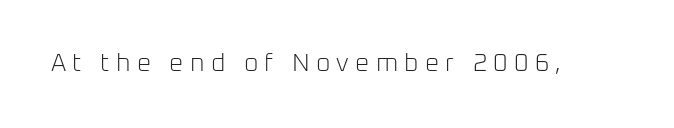
{"italic": "no", "bold": "no", "underline": "no", "letter_spacing": "wide", "letter_spacing_em": 0.25, "glyph_px": 25}
